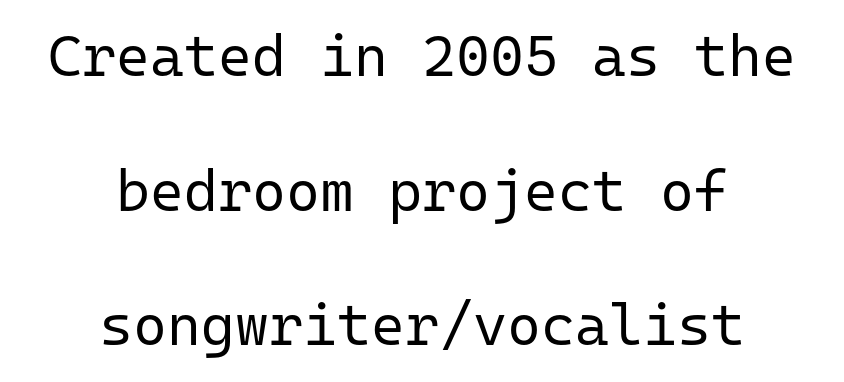
Q: Is the text bold? A: No.
Q: Is the text italic (slanted)? A: No, it is upright.
Q: Is the typeface a serif or a sans-serif typeface? A: Sans-serif.
Q: Is the text underlined? A: No.
Q: How is the paragraph aligned? A: Centered.
Q: Is the spacing between letters normal or unusually wide? A: Normal.
Q: Is the spacing between lines tight, normal or loose? A: Loose.
Q: Width (condensed, normal, or wide)? A: Normal.
Q: Stroke contrast? A: Low.
Q: x-height? A: Medium.
Q: Monospaced? A: Yes.
